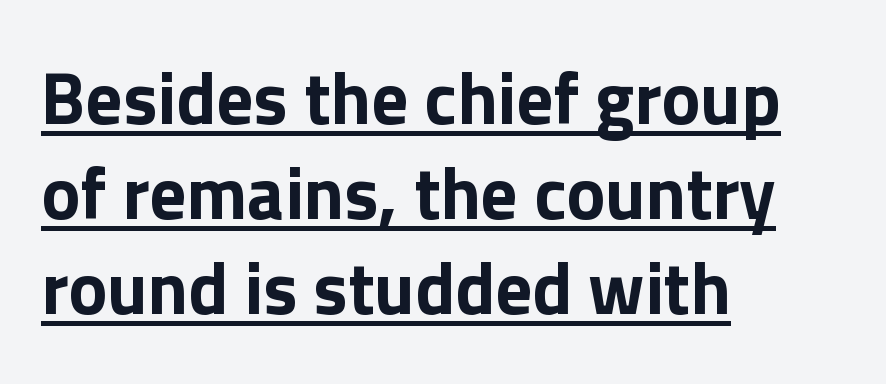
This sample has the flowing, uneven cadence of proportional lettering. Each word holds together tightly as a unit, with standard inter-letter gaps. This rendering employs a face without finishing strokes, i.e., a sans-serif. A normal amount of white space separates one row of letters from the next. In terms of posture, this sample is upright.
